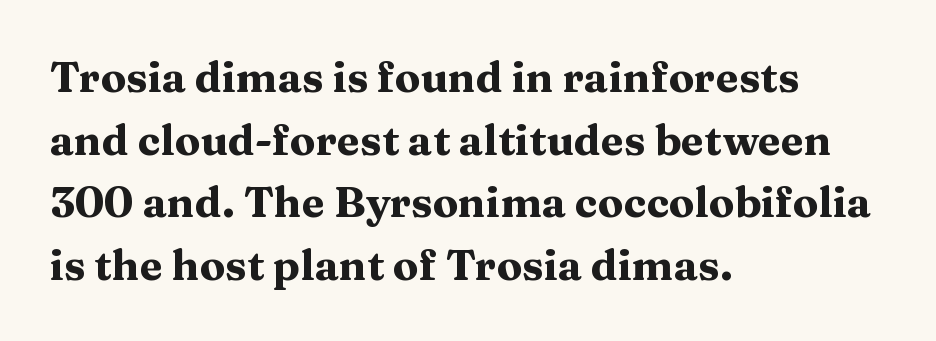
{"serif": "yes", "italic": "no", "bold": "yes", "weight": "heavy", "width": "wide", "stroke_contrast": "medium", "x_height": "medium", "monospaced": "no", "underline": "no", "align": "left", "line_spacing": "normal", "line_spacing_ratio": 1.49, "letter_spacing": "normal", "letter_spacing_em": 0.0, "glyph_px": 42}
